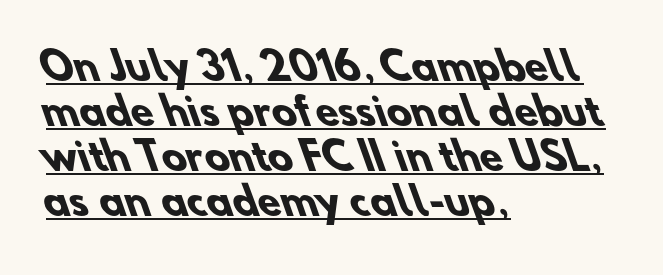
Q: Is the text bold? A: Yes.
Q: Is the typeface a serif or a sans-serif typeface? A: Sans-serif.
Q: Is the text underlined? A: Yes.
Q: How is the paragraph aligned? A: Left-aligned.
Q: Is the spacing between letters normal or unusually wide? A: Normal.
Q: Width (condensed, normal, or wide)? A: Normal.
Q: Stroke contrast? A: Low.
Q: x-height? A: Small.
Q: Monospaced? A: No.
